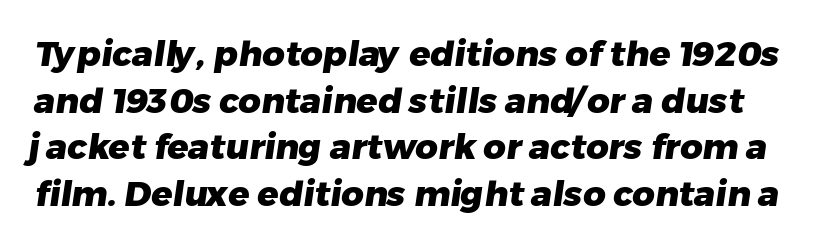
Looks like regular typesetting: each glyph gets only the width it needs. The zone under the glyphs is completely vacant. The letters sit at their default tracking, neither squeezed nor spread. How would I describe the line gaps? Plain and ordinary. The characters look thick and weighty, a clear bold.
